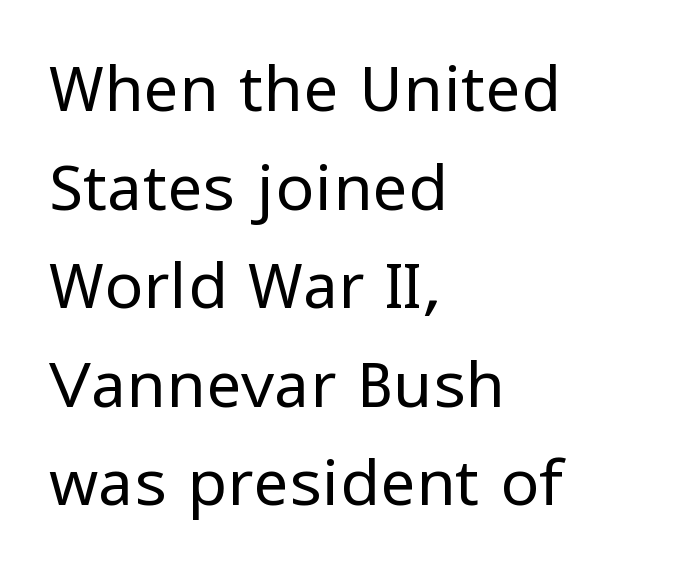
Baseline-to-baseline distance is the conventional proportion of letter height. You could not count columns in this text — the font is proportionally spaced. Inter-character spacing is left at the font's built-in metrics. The typesetting does not lean heavy: it is not bold. The font's upright variant was chosen for this text. Each letter's strokes conclude bluntly, with no projecting serifs.
